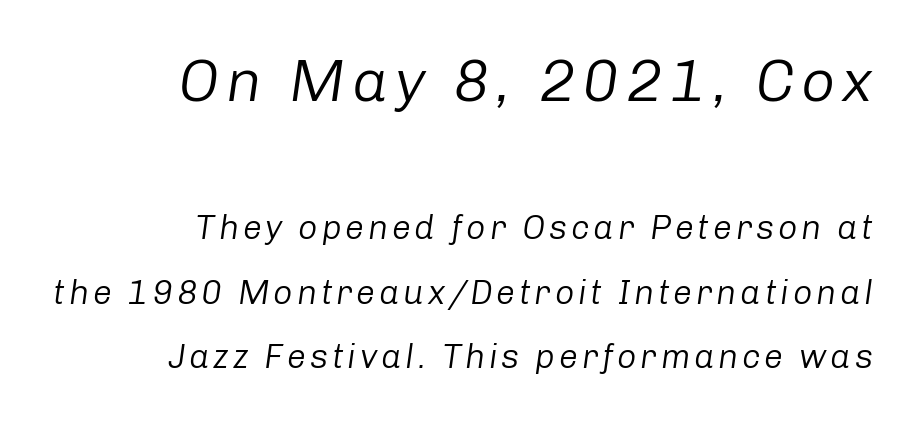
Q: Is the text bold? A: No.
Q: Is the text italic (slanted)? A: Yes, it leans right by about 8 degrees.
Q: Is the text underlined? A: No.
Q: How is the paragraph aligned? A: Right-aligned.
Q: Is the spacing between lines tight, normal or loose? A: Loose.
Q: Which block of text is set in a larger size, the first (top) or the second (bottom)? A: The first (top) one.
Q: Width (condensed, normal, or wide)? A: Normal.
Q: Stroke contrast? A: Low.
Q: x-height? A: Medium.
Q: Monospaced? A: No.
